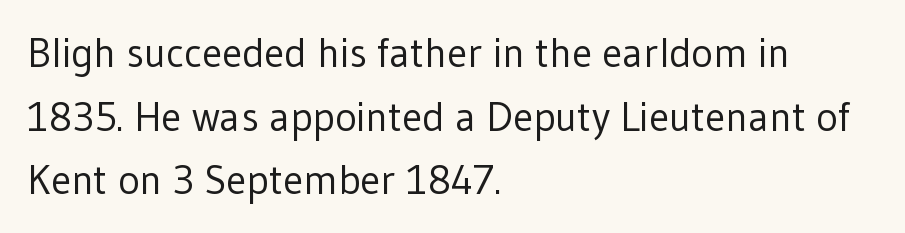
Posture: upright roman. Caption: standard tracking, unaltered. Classification — sans serif. Which margin do the lines hug? The left one — the right edge is uneven. Students, observe: this is what conventionally led text looks like.
